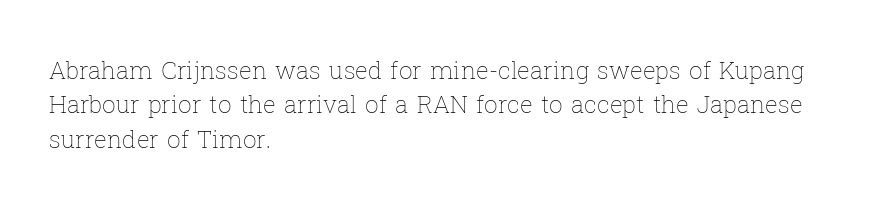
{"italic": "no", "bold": "no", "underline": "no", "align": "left", "line_spacing": "normal", "line_spacing_ratio": 1.43, "letter_spacing": "normal", "letter_spacing_em": 0.0, "glyph_px": 24}
